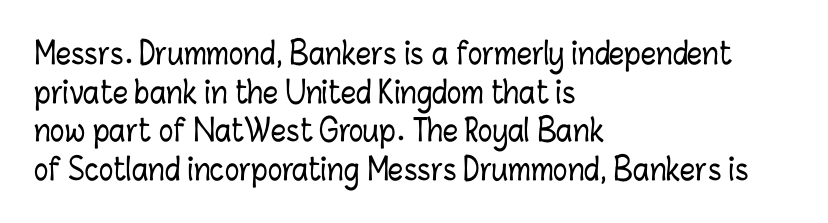
Just letters on the line, the space beneath them empty. The paragraph has a hard left edge and a soft right edge. Baseline-to-baseline distance is the conventional proportion of letter height. Looks like regular typesetting: each glyph gets only the width it needs. Italic? Not at all — the glyphs are vertical. Here the glyphs are tracked normally, forming tight word shapes.
